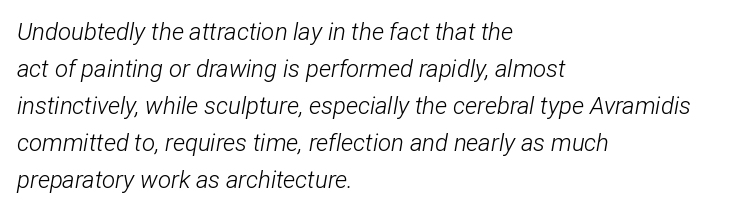
Yep, that's italic — everything's leaning. The space beneath each line is pristine and unruled. Horizontal bands of white between lines are of average thickness. The strokes are not fattened; the text isn't bold. Here the glyphs are tracked normally, forming tight word shapes. Reading down the block, your eye returns to a fixed left position each line.
